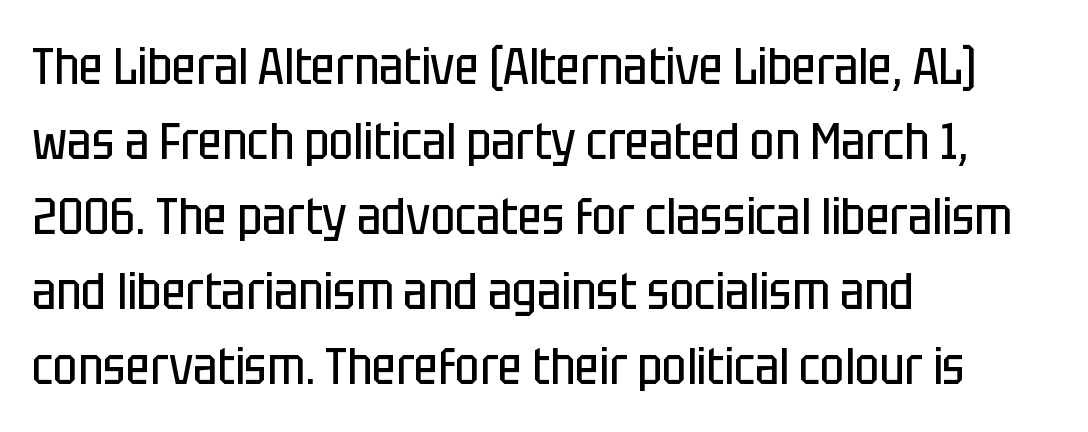
The image shows 52 px regular-weight, condensed sans-serif type, upright; set left-aligned, normal line spacing (1.44x), normal letter spacing, not underlined; low stroke contrast and a large x-height.
